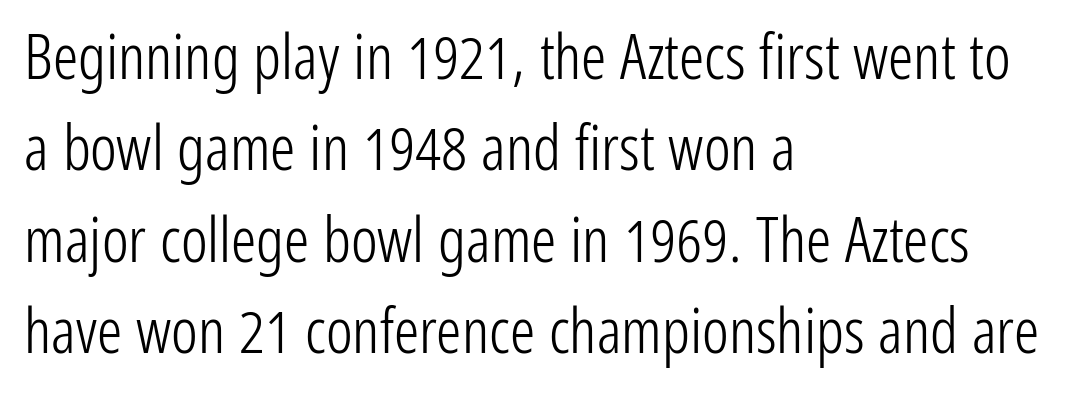
A normal amount of white space separates one row of letters from the next. A typesetter would call this zero additional tracking. Nothing heavy about these letters — not bold at all. Each row of text sits above clean, open space. Note: no serifs on the glyphs.
